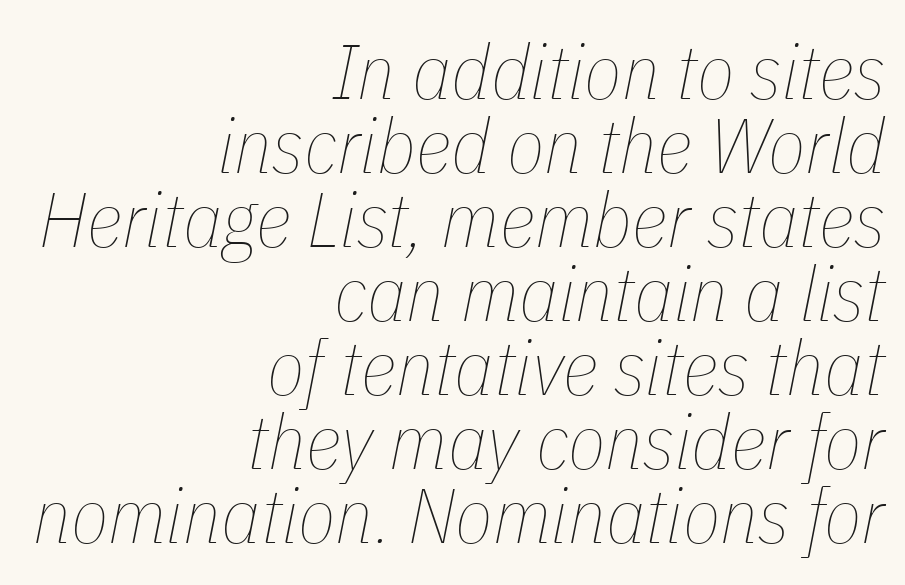
{"italic": "yes", "lean": "right", "slant_degrees": 11, "bold": "no", "weight": "thin", "width": "condensed", "stroke_contrast": "low", "x_height": "medium", "monospaced": "no", "underline": "no", "align": "right", "line_spacing": "tight", "line_spacing_ratio": 0.96, "letter_spacing": "normal", "letter_spacing_em": 0.0, "glyph_px": 77}
